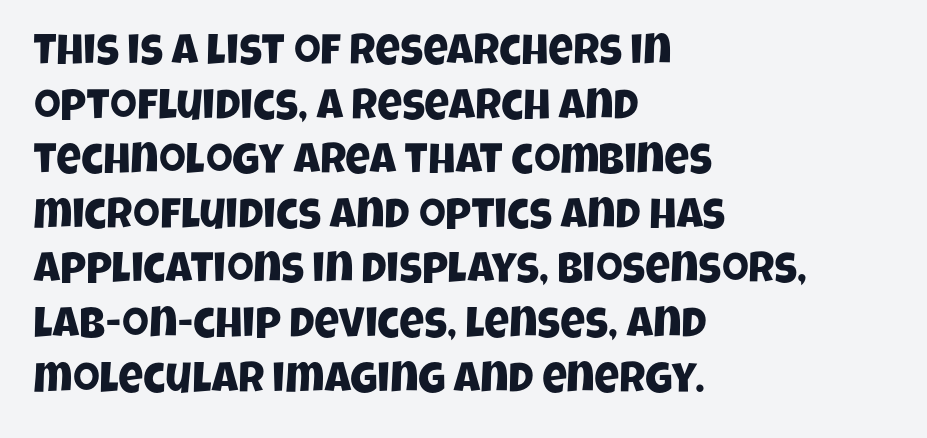
The image shows 43 px condensed sans-serif type; set left-aligned, normal line spacing (1.27x), normal letter spacing, not underlined; low stroke contrast and a large x-height.
